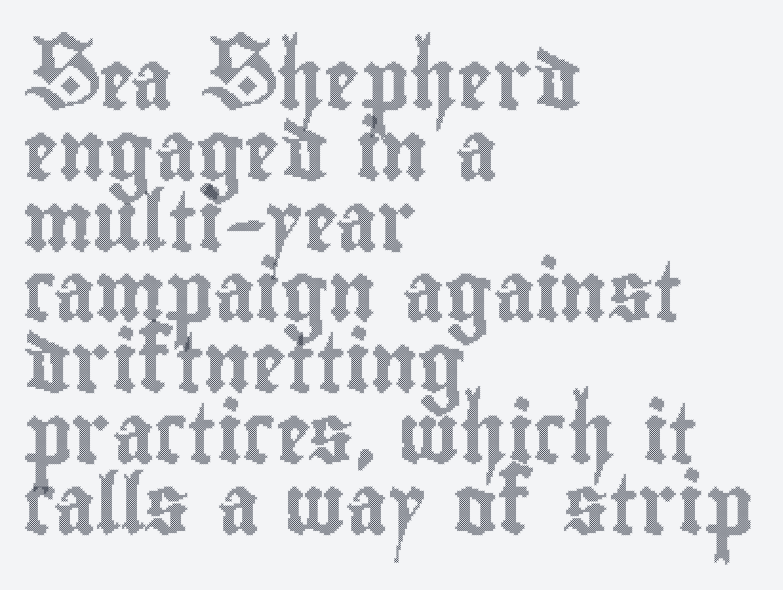
{"italic": "no", "width": "condensed", "x_height": "small", "monospaced": "no", "underline": "no", "align": "left", "line_spacing_ratio": 1.2, "letter_spacing": "normal", "letter_spacing_em": 0.0, "glyph_px": 59}
